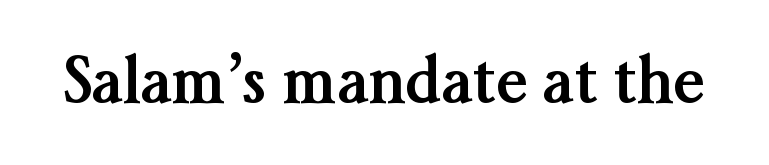
The image shows 64 px semibold serif type, upright; set normal letter spacing, not underlined; medium stroke contrast and a medium x-height.
